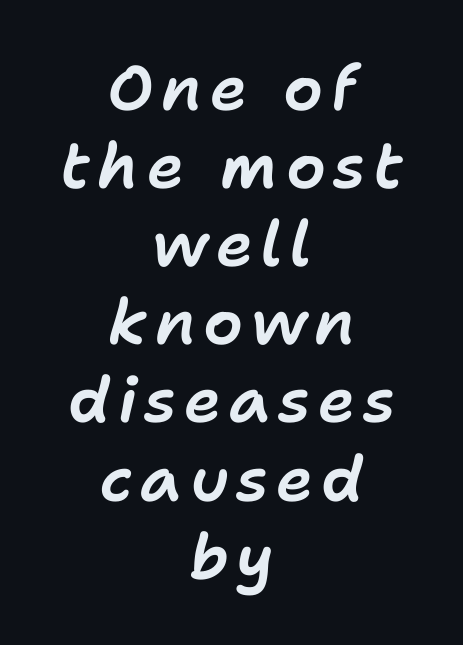
Q: Is the text italic (slanted)? A: Yes, it leans right by about 11 degrees.
Q: Is the text underlined? A: No.
Q: How is the paragraph aligned? A: Centered.
Q: Width (condensed, normal, or wide)? A: Normal.
Q: Stroke contrast? A: Low.
Q: x-height? A: Medium.
Q: Monospaced? A: No.
